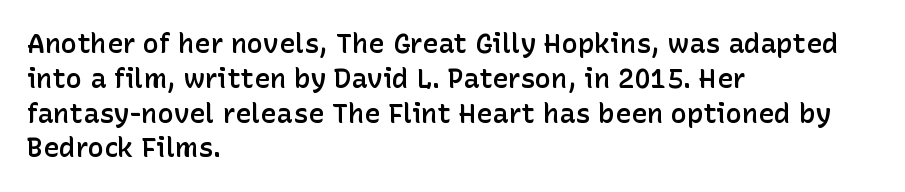
Q: Is the text bold? A: Semi-bold.
Q: Is the text italic (slanted)? A: No, it is upright.
Q: Is the text underlined? A: No.
Q: How is the paragraph aligned? A: Left-aligned.
Q: Is the spacing between letters normal or unusually wide? A: Normal.
Q: Is the spacing between lines tight, normal or loose? A: Normal.
